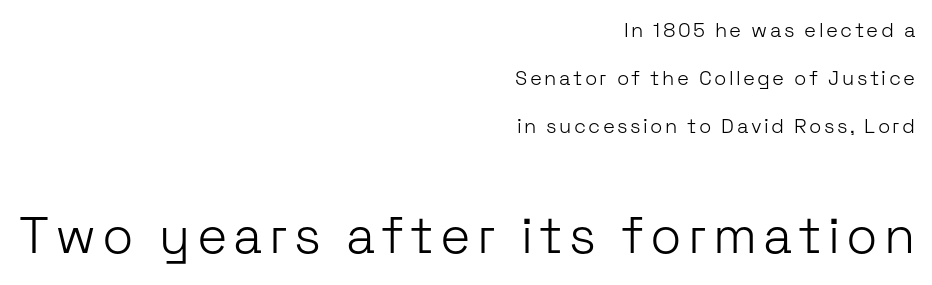
The image shows 51 px light sans-serif type, upright; set right-aligned, loose line spacing (2.4x), not underlined; the second (bottom) block is 2.55x larger; low stroke contrast and a medium x-height.
